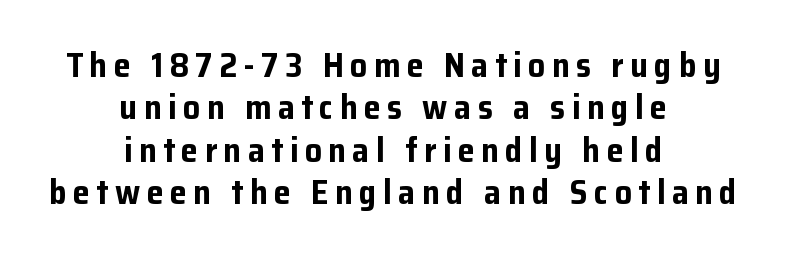
Q: Is the text bold? A: Yes.
Q: Is the text italic (slanted)? A: No, it is upright.
Q: Is the typeface a serif or a sans-serif typeface? A: Sans-serif.
Q: Is the text underlined? A: No.
Q: How is the paragraph aligned? A: Centered.
Q: Is the spacing between lines tight, normal or loose? A: Normal.
Q: Width (condensed, normal, or wide)? A: Normal.
Q: Stroke contrast? A: Low.
Q: x-height? A: Medium.
Q: Monospaced? A: No.
